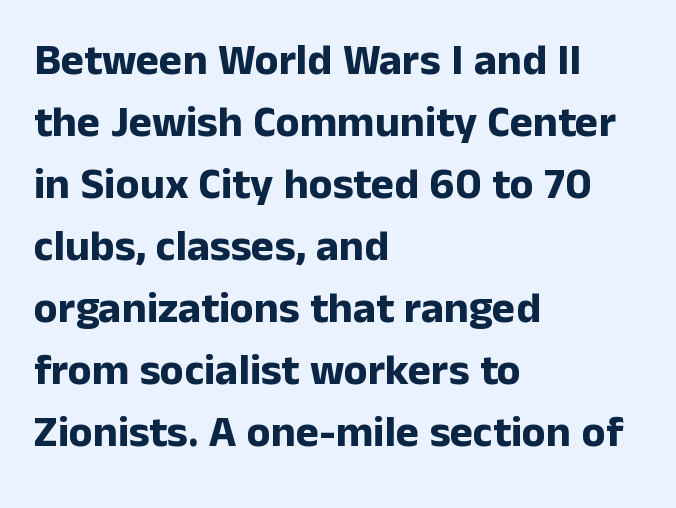
The image shows 44 px bold sans-serif type, upright; set left-aligned, normal line spacing (1.41x), normal letter spacing, not underlined; low stroke contrast and a medium x-height.
